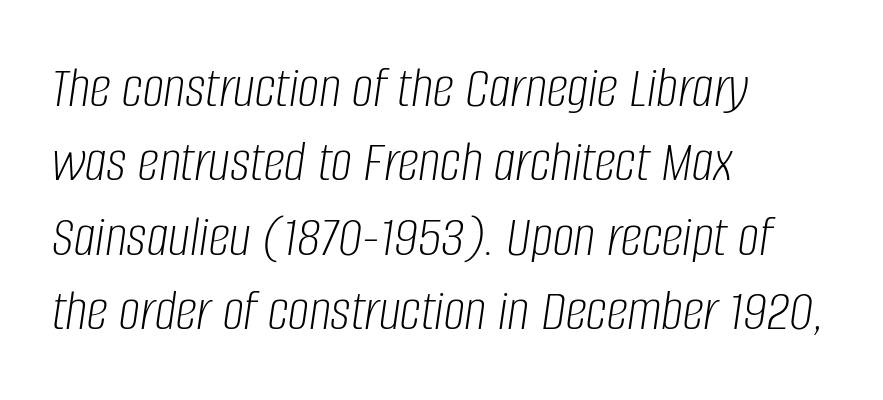
Q: Is the text bold? A: No.
Q: Is the text italic (slanted)? A: Yes, it leans right by about 8 degrees.
Q: Is the text underlined? A: No.
Q: How is the paragraph aligned? A: Left-aligned.
Q: Is the spacing between letters normal or unusually wide? A: Normal.
Q: Width (condensed, normal, or wide)? A: Condensed.
Q: Stroke contrast? A: Low.
Q: x-height? A: Large.
Q: Monospaced? A: No.
